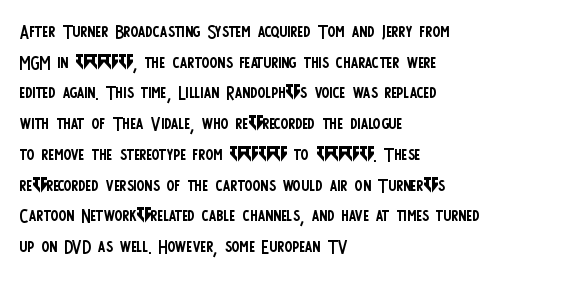
Q: Is the text bold? A: No.
Q: Is the text italic (slanted)? A: No, it is upright.
Q: Is the text underlined? A: No.
Q: How is the paragraph aligned? A: Left-aligned.
Q: Is the spacing between letters normal or unusually wide? A: Normal.
Q: Is the spacing between lines tight, normal or loose? A: Normal.
